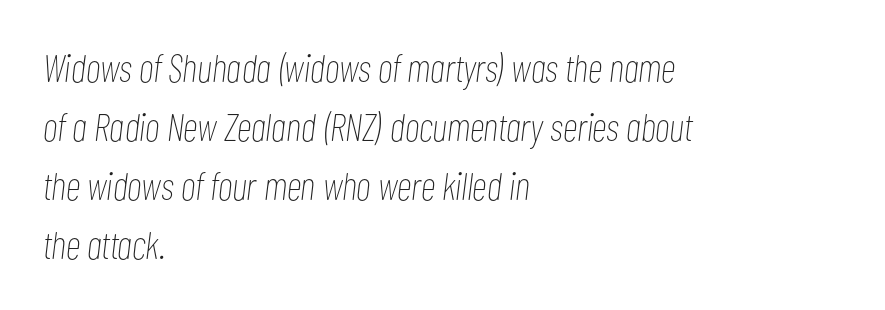
{"italic": "yes", "lean": "right", "slant_degrees": 7, "bold": "no", "weight": "thin", "width": "condensed", "stroke_contrast": "low", "x_height": "medium", "monospaced": "no", "underline": "no", "align": "left", "line_spacing": "normal", "line_spacing_ratio": 1.51, "letter_spacing": "normal", "letter_spacing_em": 0.0, "glyph_px": 39}
